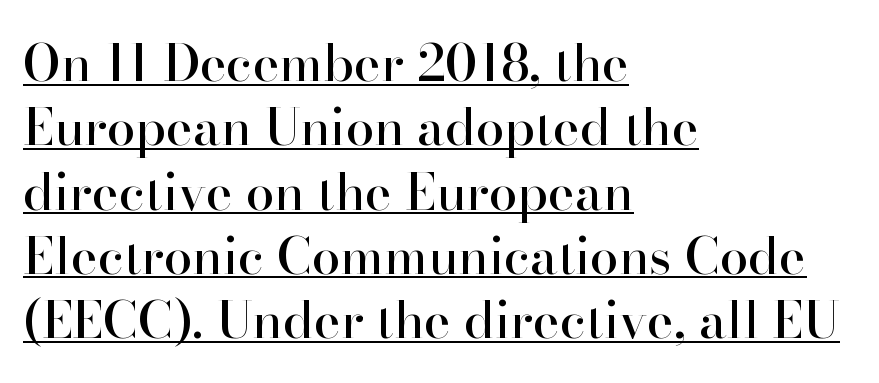
Q: Is the text italic (slanted)? A: No, it is upright.
Q: Is the typeface a serif or a sans-serif typeface? A: Serif.
Q: Is the text underlined? A: Yes.
Q: How is the paragraph aligned? A: Left-aligned.
Q: Is the spacing between letters normal or unusually wide? A: Normal.
Q: Is the spacing between lines tight, normal or loose? A: Normal.
Q: Width (condensed, normal, or wide)? A: Normal.
Q: Stroke contrast? A: High.
Q: x-height? A: Small.
Q: Monospaced? A: No.
